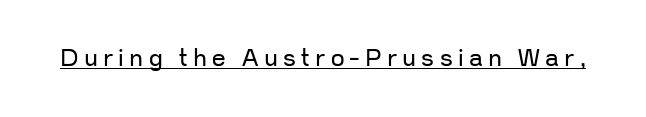
Q: Is the text bold? A: No.
Q: Is the text italic (slanted)? A: No, it is upright.
Q: Is the text underlined? A: Yes.
Q: Is the spacing between letters normal or unusually wide? A: Unusually wide.
